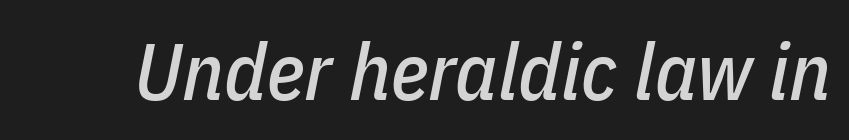
Q: Is the text italic (slanted)? A: Yes, it leans right by about 11 degrees.
Q: Is the text underlined? A: No.
Q: Is the spacing between letters normal or unusually wide? A: Normal.
Q: Width (condensed, normal, or wide)? A: Condensed.
Q: Stroke contrast? A: Low.
Q: x-height? A: Medium.
Q: Monospaced? A: No.
